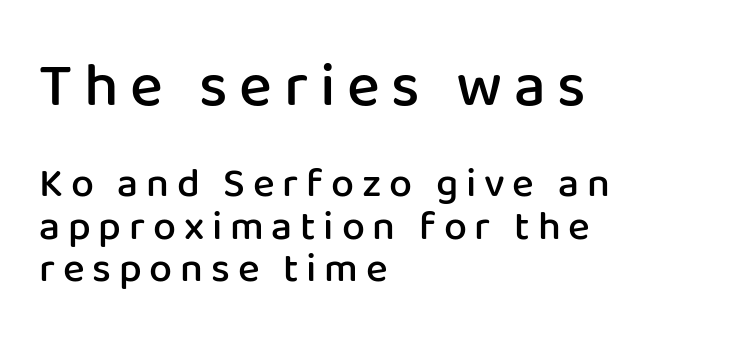
You can tell it's not italic because the verticals are truly vertical. Reading down the column, the eye jumps only a short way to each next line. Line starts are locked; line ends wander. Letterform terminals end flat and unadorned throughout the passage.
